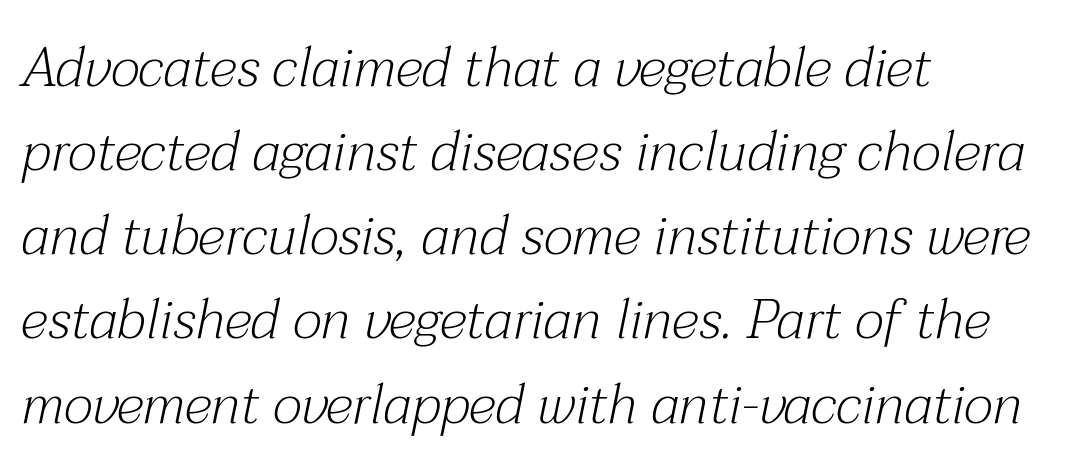
The image shows 55 px light serif type, italic (leaning right); set left-aligned, normal line spacing (1.53x), normal letter spacing, not underlined; medium stroke contrast and a medium x-height.
